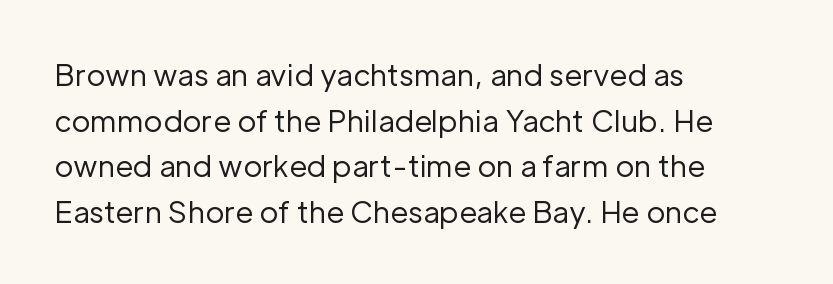
The letterforms sit at book weight or below. Unlike a traditional serif, this face leaves its strokes unadorned. The letters sit at their default tracking, neither squeezed nor spread. Casual observation: everything's shoved over to the left. The specimen omits any rule beneath the text block's lines. Does the lettering tilt? It doesn't — this is upright.
